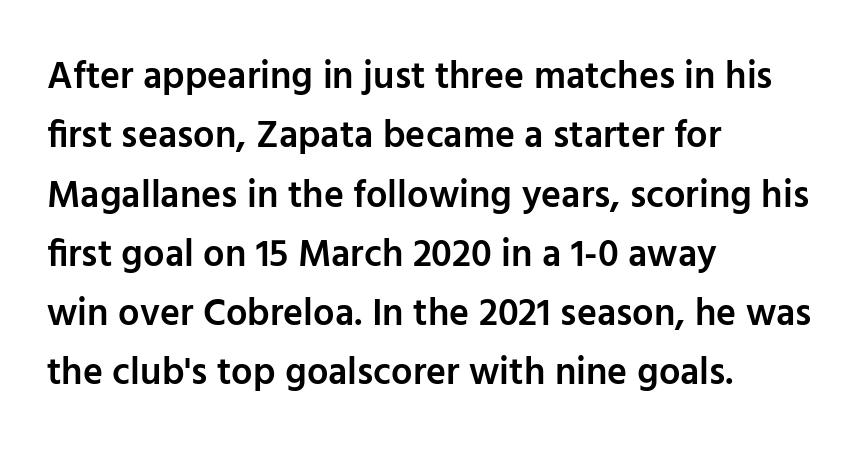
{"serif": "no", "italic": "no", "bold": "semi", "weight": "semibold", "width": "normal", "stroke_contrast": "low", "x_height": "medium", "monospaced": "no", "underline": "no", "align": "left", "line_spacing": "normal", "line_spacing_ratio": 1.56, "letter_spacing": "normal", "letter_spacing_em": 0.0, "glyph_px": 38}
